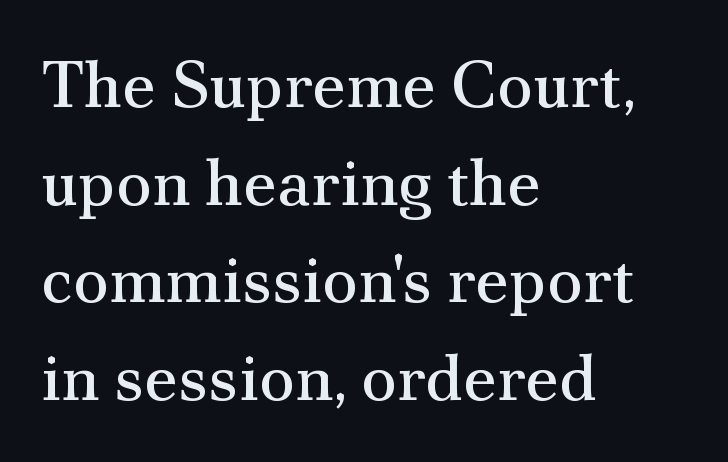
The image shows 66 px regular-weight serif type, upright; set left-aligned, normal line spacing (1.48x), normal letter spacing, not underlined; medium stroke contrast and a small x-height.
